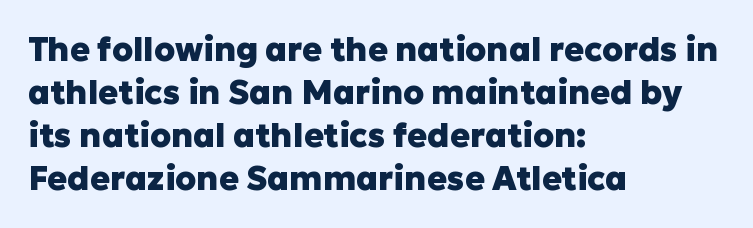
Q: Is the text bold? A: Yes.
Q: Is the text italic (slanted)? A: No, it is upright.
Q: Is the typeface a serif or a sans-serif typeface? A: Sans-serif.
Q: Is the text underlined? A: No.
Q: How is the paragraph aligned? A: Left-aligned.
Q: Is the spacing between letters normal or unusually wide? A: Normal.
Q: Is the spacing between lines tight, normal or loose? A: Normal.
Q: Width (condensed, normal, or wide)? A: Normal.
Q: Stroke contrast? A: Low.
Q: x-height? A: Medium.
Q: Monospaced? A: No.
